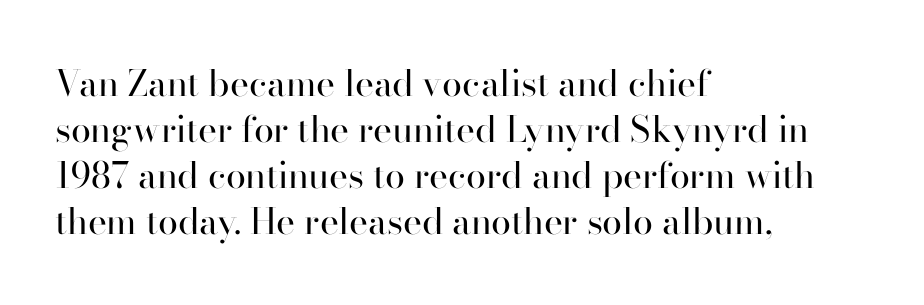
{"serif": "yes", "italic": "no", "bold": "no", "weight": "regular", "width": "normal", "stroke_contrast": "high", "x_height": "small", "monospaced": "no", "underline": "no", "align": "left", "line_spacing": "normal", "line_spacing_ratio": 1.28, "letter_spacing": "normal", "letter_spacing_em": 0.0, "glyph_px": 36}
